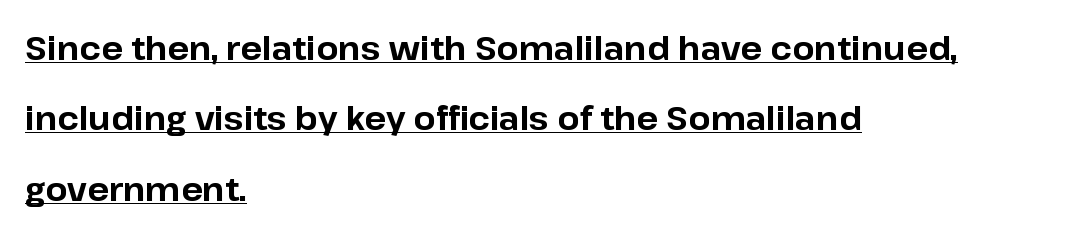
The sample has been set heavy, in full bold. The horizontal fit of the characters is conventional and even. This is sans-serif lettering, the kind often seen on screens and signage. The type sits square on the baseline with zero lean. The letters advance in unequal steps, a hallmark of proportional type.
